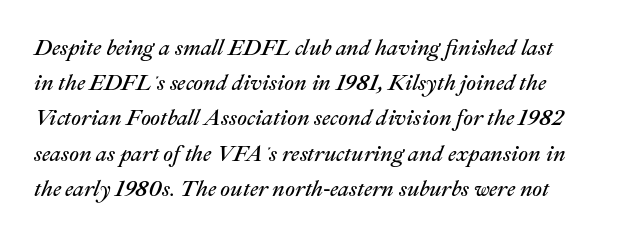
The image shows 22 px text type, italic (leaning right); set normal line spacing (1.6x), normal letter spacing, not underlined.
